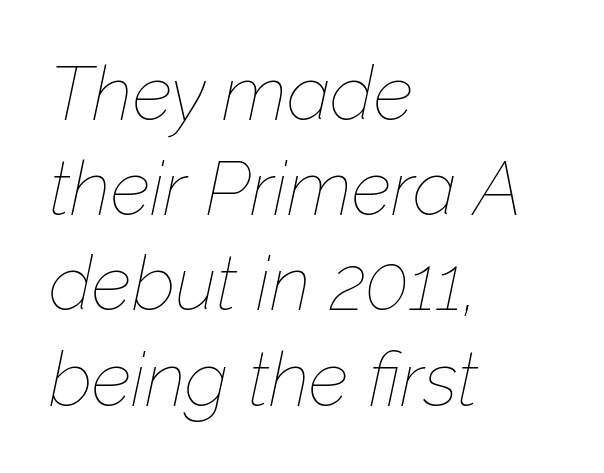
{"italic": "yes", "lean": "right", "slant_degrees": 12, "bold": "no", "weight": "thin", "width": "normal", "stroke_contrast": "low", "x_height": "medium", "monospaced": "no", "underline": "no", "align": "left", "line_spacing": "normal", "line_spacing_ratio": 1.27, "letter_spacing": "normal", "letter_spacing_em": 0.0, "glyph_px": 75}
